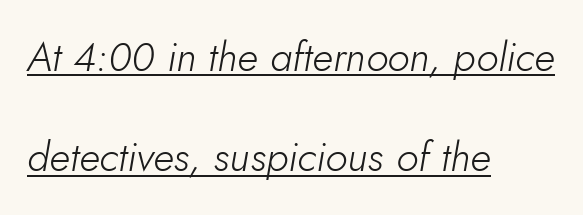
{"italic": "yes", "lean": "right", "slant_degrees": 10, "bold": "no", "weight": "light", "width": "normal", "stroke_contrast": "low", "x_height": "small", "monospaced": "no", "underline": "yes", "align": "left", "line_spacing": "loose", "line_spacing_ratio": 2.45, "letter_spacing": "normal", "letter_spacing_em": 0.0, "glyph_px": 41}
